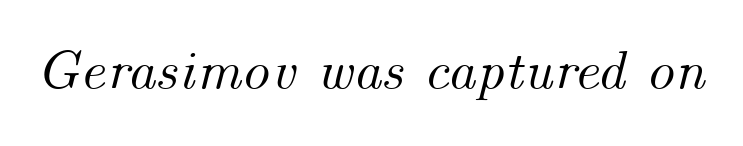
The specimen omits any rule beneath the text block's lines. The rendering uses natural spacing where letterforms have individual widths. The passage shown has conventional tracking throughout. It's the slanting kind of type.
